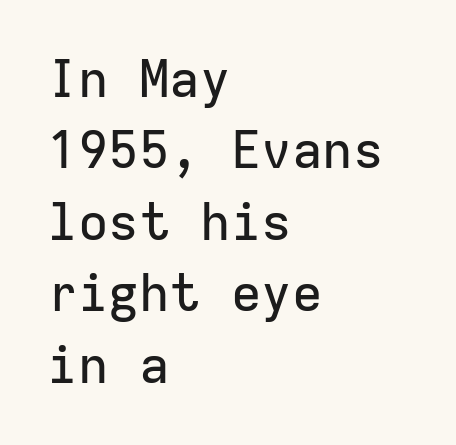
The image shows 51 px sans-serif type, upright, monospaced; set left-aligned, normal line spacing (1.4x), normal letter spacing, not underlined; low stroke contrast and a medium x-height.
